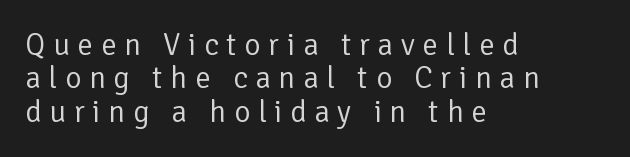
Q: Is the text bold? A: No.
Q: Is the text italic (slanted)? A: No, it is upright.
Q: Is the typeface a serif or a sans-serif typeface? A: Sans-serif.
Q: Is the text underlined? A: No.
Q: How is the paragraph aligned? A: Left-aligned.
Q: Is the spacing between letters normal or unusually wide? A: Unusually wide.
Q: Is the spacing between lines tight, normal or loose? A: Tight.
Q: Width (condensed, normal, or wide)? A: Normal.
Q: Stroke contrast? A: Low.
Q: x-height? A: Medium.
Q: Monospaced? A: No.
